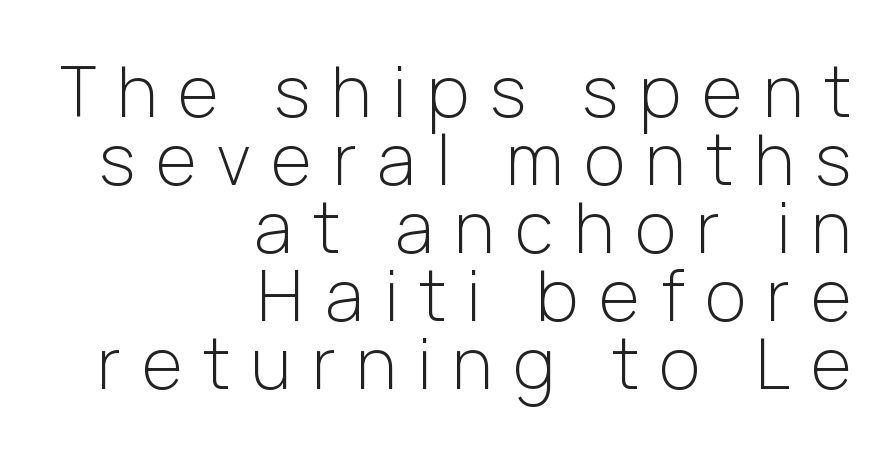
The image shows 70 px light sans-serif type, upright; set right-aligned, tight line spacing (0.97x), unusually wide letter spacing (+0.3 em), not underlined; low stroke contrast and a medium x-height.
